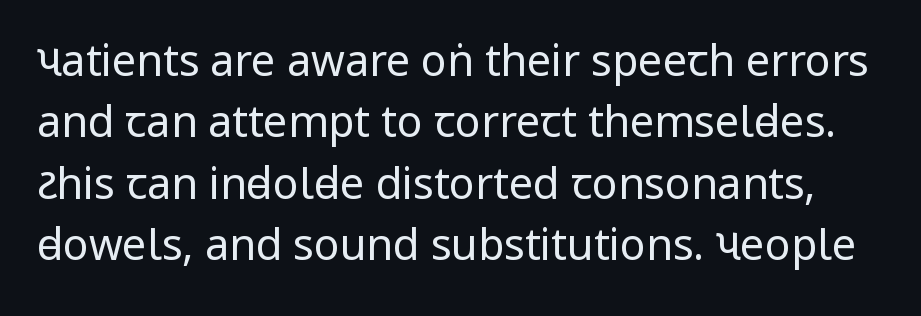
Q: Is the text bold? A: No.
Q: Is the text italic (slanted)? A: No, it is upright.
Q: Is the typeface a serif or a sans-serif typeface? A: Sans-serif.
Q: Is the text underlined? A: No.
Q: Is the spacing between letters normal or unusually wide? A: Normal.
Q: Is the spacing between lines tight, normal or loose? A: Normal.
Q: Width (condensed, normal, or wide)? A: Condensed.
Q: Stroke contrast? A: Low.
